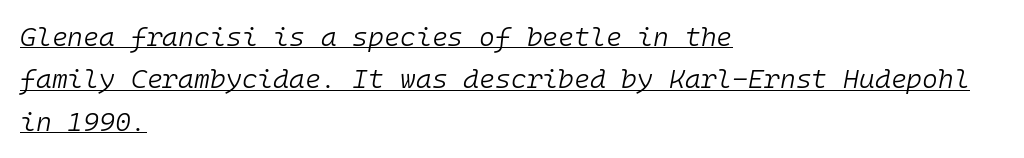
Q: Is the text bold? A: No.
Q: Is the text italic (slanted)? A: Yes, it leans right by about 10 degrees.
Q: Is the text underlined? A: Yes.
Q: How is the paragraph aligned? A: Left-aligned.
Q: Is the spacing between letters normal or unusually wide? A: Normal.
Q: Is the spacing between lines tight, normal or loose? A: Normal.
